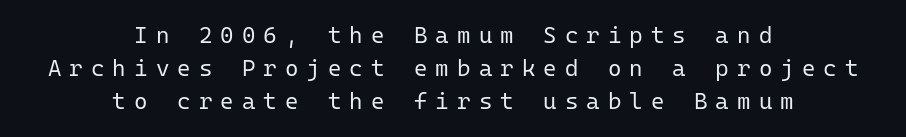
Q: Is the text bold? A: No.
Q: Is the text italic (slanted)? A: No, it is upright.
Q: Is the text underlined? A: No.
Q: How is the paragraph aligned? A: Centered.
Q: Is the spacing between letters normal or unusually wide? A: Unusually wide.
Q: Is the spacing between lines tight, normal or loose? A: Normal.
